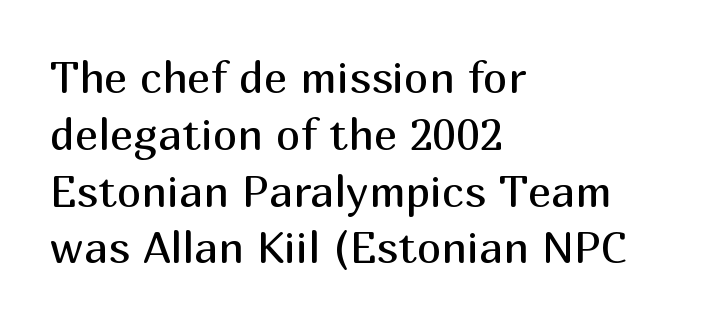
The gaps between neighbouring characters are ordinary and unremarkable. The specimen reads as upright at a glance. The passage shown is not bold in any degree. Note the varied advance widths — an 'i' is clearly narrower than an 'm'. Horizontally, the lines are justified to the leading edge only. Rule under the text: the space is simply empty.
